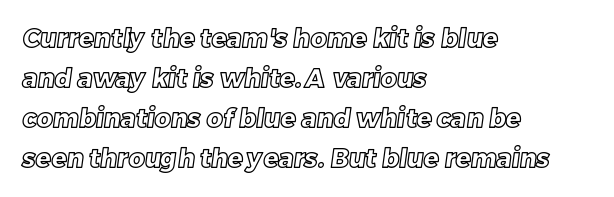
{"underline": "no", "align": "left", "line_spacing": "normal", "line_spacing_ratio": 1.6, "letter_spacing": "normal", "letter_spacing_em": 0.0, "glyph_px": 25}
